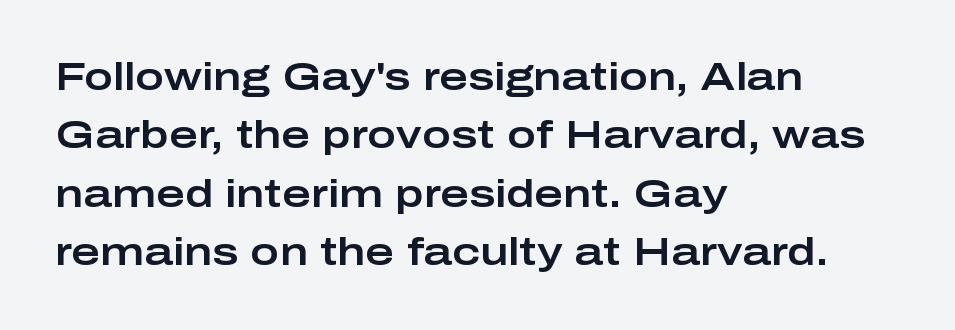
Letter spacing: default. If you drew a line through each stem, it would be perfectly vertical. Spacing verdict: proportional, widths tailored to each character. The text block is weighted toward the left margin, trailing off unevenly rightward.
